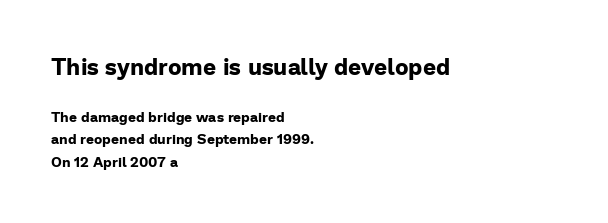
Q: Is the text bold? A: Yes.
Q: Is the text italic (slanted)? A: No, it is upright.
Q: Is the text underlined? A: No.
Q: How is the paragraph aligned? A: Left-aligned.
Q: Is the spacing between letters normal or unusually wide? A: Normal.
Q: Is the spacing between lines tight, normal or loose? A: Normal.
Q: Which block of text is set in a larger size, the first (top) or the second (bottom)? A: The first (top) one.
